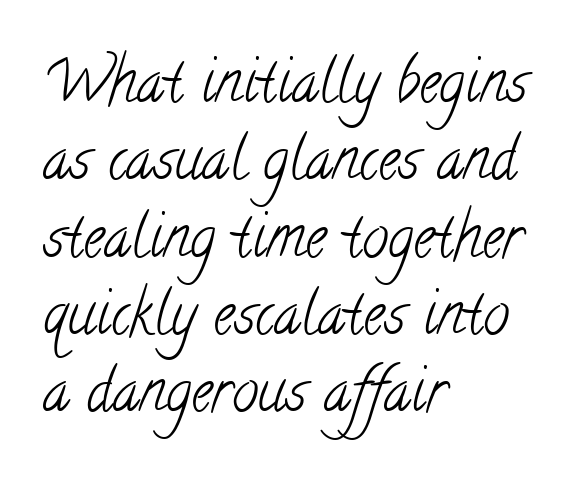
The image shows 59 px light, condensed type; set left-aligned, normal line spacing (1.31x), normal letter spacing, not underlined; low stroke contrast and a small x-height.
